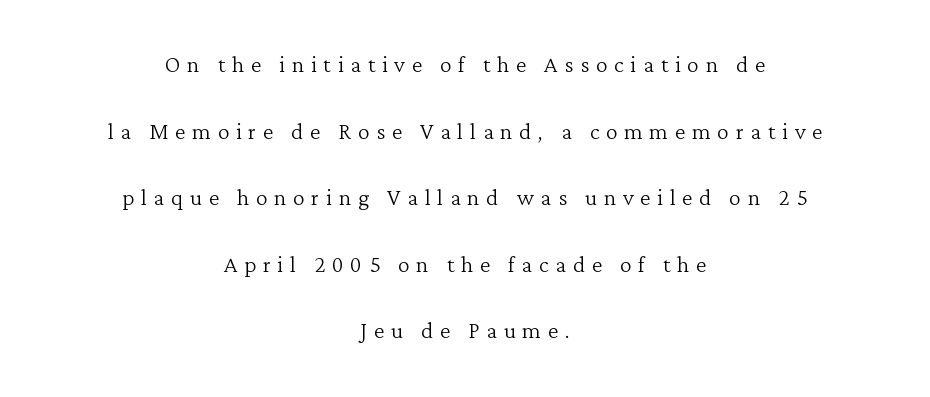
The image shows 30 px light serif type, upright; set centered, loose line spacing (2.22x), unusually wide letter spacing (+0.22 em), not underlined; low stroke contrast and a medium x-height.
